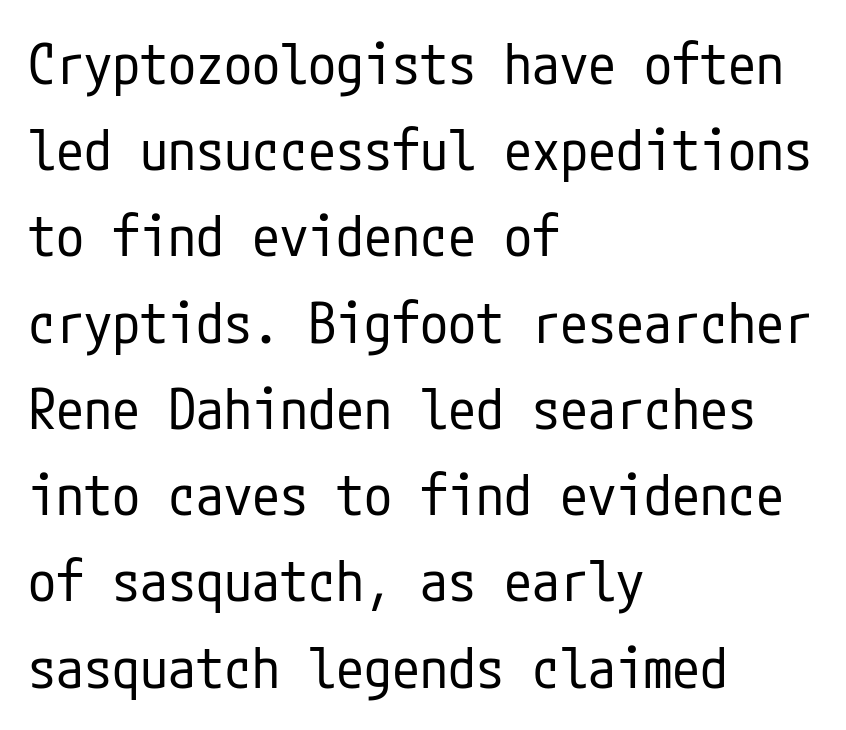
Observe the absence of serifs on each vertical stroke in this sample. Weight: regular or lighter. The type sits square on the baseline with zero lean. Horizontally, the lines are justified to the leading edge only. Lines of text with bare space underneath.
